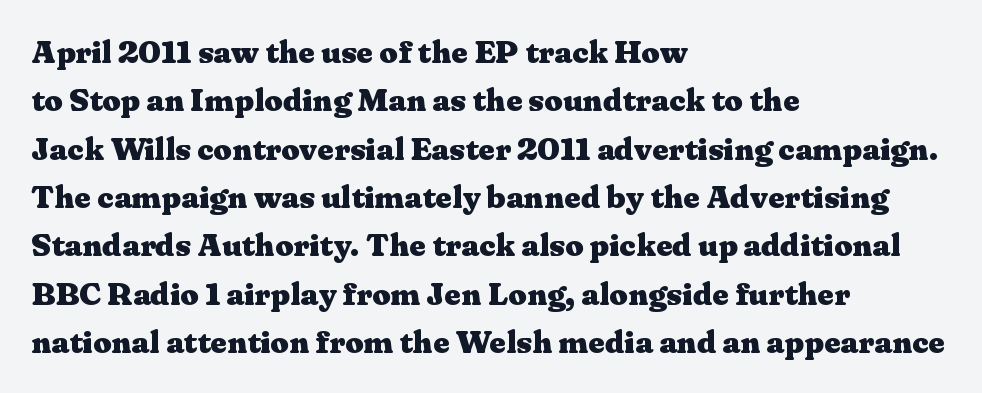
The image shows 32 px heavy, wide serif type, upright; set left-aligned, normal line spacing (1.51x), normal letter spacing, not underlined; medium stroke contrast and a medium x-height.
